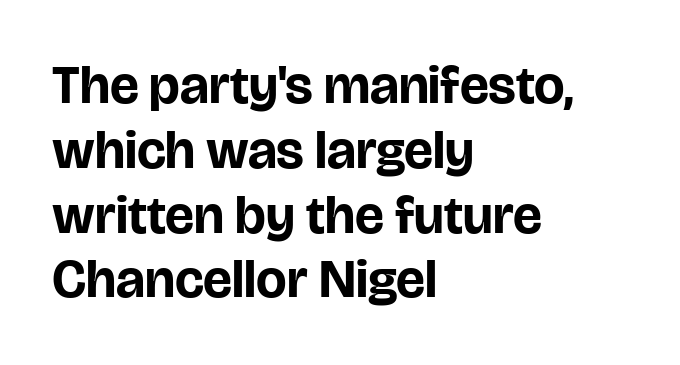
The image shows 54 px bold sans-serif type, upright; set left-aligned, line spacing 1.2x, normal letter spacing, not underlined; low stroke contrast and a large x-height.
